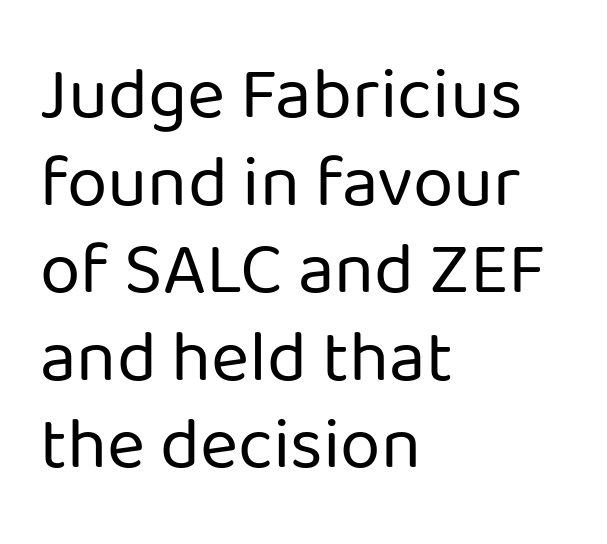
Q: Is the text bold? A: No.
Q: Is the text italic (slanted)? A: No, it is upright.
Q: Is the typeface a serif or a sans-serif typeface? A: Sans-serif.
Q: Is the text underlined? A: No.
Q: How is the paragraph aligned? A: Left-aligned.
Q: Is the spacing between letters normal or unusually wide? A: Normal.
Q: Width (condensed, normal, or wide)? A: Normal.
Q: Stroke contrast? A: Low.
Q: x-height? A: Medium.
Q: Monospaced? A: No.
